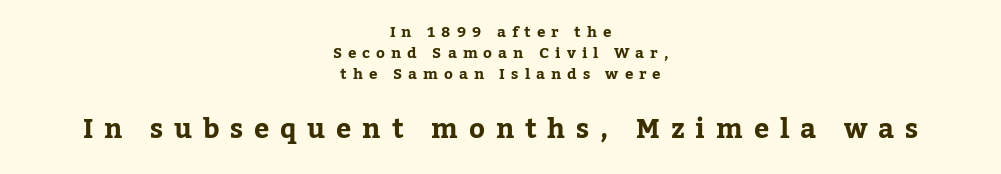
{"italic": "no", "bold": "yes", "underline": "no", "align": "center", "line_spacing": "normal", "line_spacing_ratio": 1.4, "letter_spacing": "wide", "letter_spacing_em": 0.4, "larger_block": "second", "size_ratio": 1.8, "glyph_px": 27}
